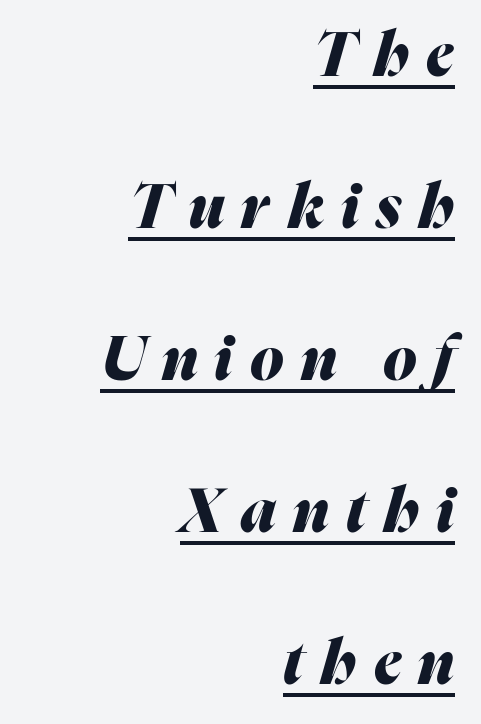
The image shows 61 px heavy type, italic (leaning right); set right-aligned, loose line spacing (2.49x), unusually wide letter spacing (+0.28 em), underlined; medium stroke contrast and a medium x-height.
